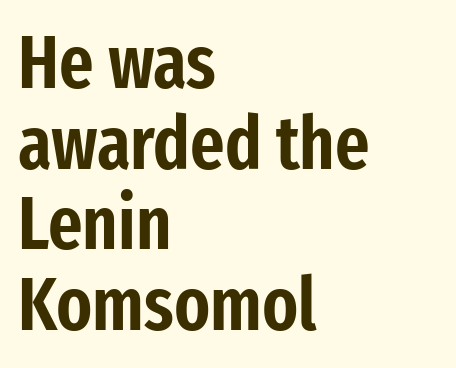
{"serif": "no", "italic": "no", "width": "condensed", "stroke_contrast": "low", "x_height": "medium", "monospaced": "no", "underline": "no", "align": "left", "line_spacing": "tight", "line_spacing_ratio": 1.09, "letter_spacing": "normal", "letter_spacing_em": 0.0, "glyph_px": 74}
